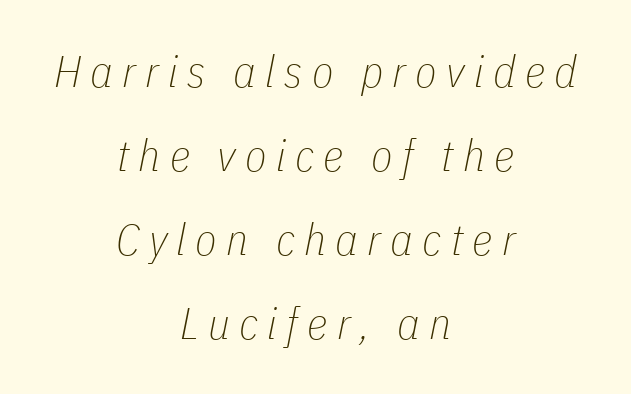
{"italic": "yes", "lean": "right", "slant_degrees": 11, "bold": "no", "weight": "thin", "width": "condensed", "stroke_contrast": "low", "x_height": "medium", "monospaced": "no", "underline": "no", "align": "center", "line_spacing": "loose", "line_spacing_ratio": 1.91, "letter_spacing": "wide", "letter_spacing_em": 0.21, "glyph_px": 44}
